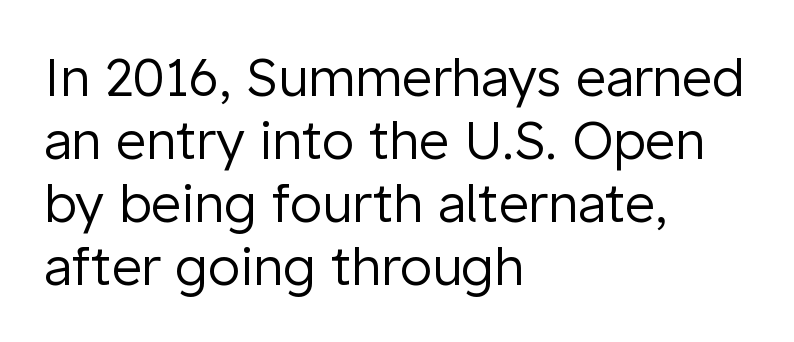
The string is rendered with underlining switched off. It's the straight-up-and-down kind of type. The letters advance in unequal steps, a hallmark of proportional type. Where is the straight margin? On the left. The passage shown is typeset with a sans-serif family. The tracking reads as untouched default to a designer's eye.
